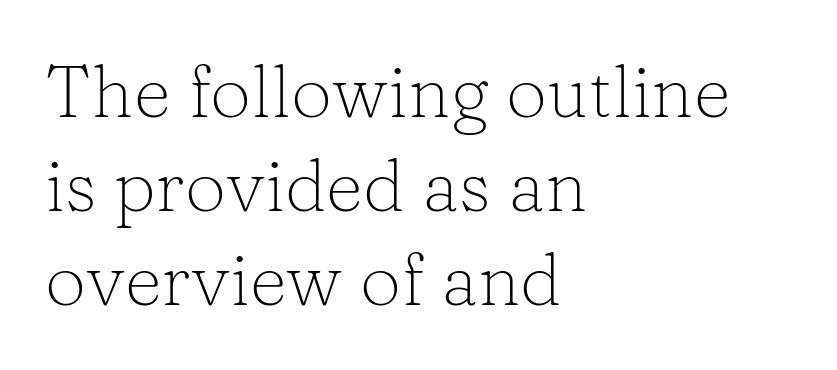
Q: Is the text bold? A: No.
Q: Is the text italic (slanted)? A: No, it is upright.
Q: Is the typeface a serif or a sans-serif typeface? A: Serif.
Q: Is the text underlined? A: No.
Q: How is the paragraph aligned? A: Left-aligned.
Q: Is the spacing between letters normal or unusually wide? A: Normal.
Q: Is the spacing between lines tight, normal or loose? A: Normal.
Q: Width (condensed, normal, or wide)? A: Normal.
Q: Stroke contrast? A: Low.
Q: x-height? A: Medium.
Q: Monospaced? A: No.
